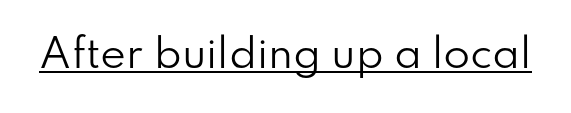
Q: Is the text bold? A: No.
Q: Is the text italic (slanted)? A: No, it is upright.
Q: Is the typeface a serif or a sans-serif typeface? A: Sans-serif.
Q: Is the text underlined? A: Yes.
Q: Is the spacing between letters normal or unusually wide? A: Normal.
Q: Width (condensed, normal, or wide)? A: Normal.
Q: Stroke contrast? A: Low.
Q: x-height? A: Small.
Q: Monospaced? A: No.
